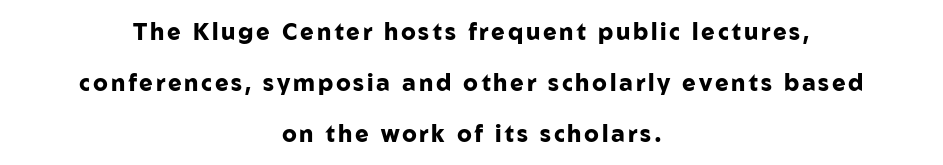
Q: Is the text bold? A: Yes.
Q: Is the text italic (slanted)? A: No, it is upright.
Q: Is the text underlined? A: No.
Q: How is the paragraph aligned? A: Centered.
Q: Is the spacing between lines tight, normal or loose? A: Loose.
